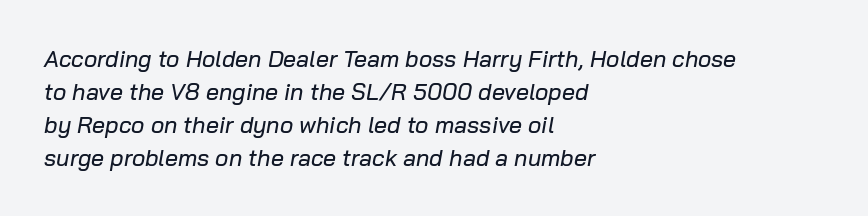
The image shows 23 px text type, italic (leaning right); set left-aligned, normal line spacing (1.43x), normal letter spacing, not underlined.
